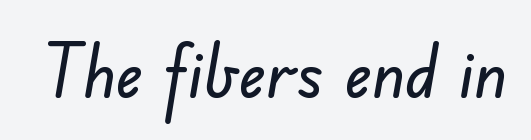
Q: Is the typeface a serif or a sans-serif typeface? A: Sans-serif.
Q: Is the text underlined? A: No.
Q: Is the spacing between letters normal or unusually wide? A: Normal.
Q: Width (condensed, normal, or wide)? A: Normal.
Q: Stroke contrast? A: Low.
Q: x-height? A: Small.
Q: Monospaced? A: No.
